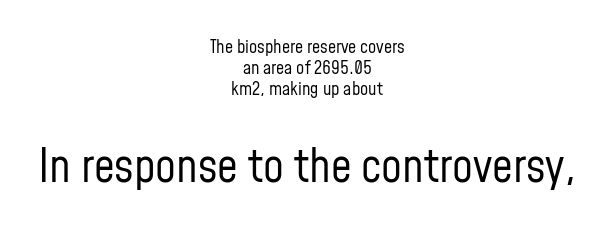
Q: Is the text bold? A: No.
Q: Is the text italic (slanted)? A: No, it is upright.
Q: Is the typeface a serif or a sans-serif typeface? A: Sans-serif.
Q: Is the text underlined? A: No.
Q: How is the paragraph aligned? A: Centered.
Q: Is the spacing between letters normal or unusually wide? A: Normal.
Q: Which block of text is set in a larger size, the first (top) or the second (bottom)? A: The second (bottom) one.
Q: Width (condensed, normal, or wide)? A: Condensed.
Q: Stroke contrast? A: Low.
Q: x-height? A: Medium.
Q: Monospaced? A: No.
